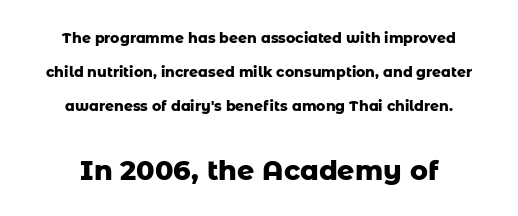
The lower block of text is set noticeably larger than the block above it. Notice how the passage keeps no hard edge, just a central spine. Does the weight exceed regular? Yes, all the way to bold. The zone under the glyphs is completely vacant. Ordinary non-slanted type is in use. Widely set lines give the paragraph a tall, airy silhouette.
